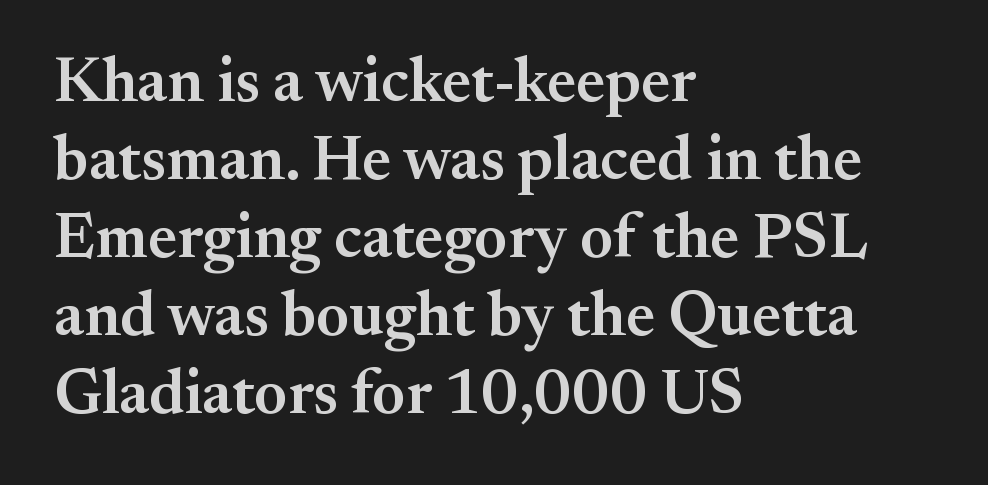
Letters rest on an invisible, unmarked baseline. What kind of face is this? One with serifs. The letters are semibold — heavier than regular but short of a full bold. Observe the ordinary spacing: letters are neighbours, not strangers. No italicization has been applied; the sample stays upright.
